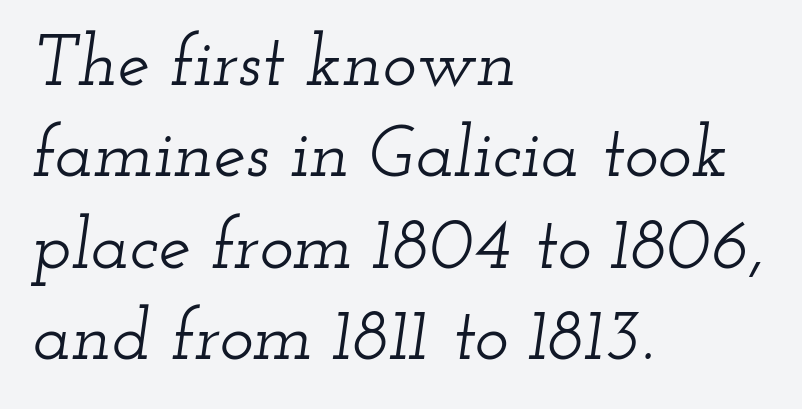
The image shows 72 px wide serif type, italic (leaning right); set left-aligned, normal line spacing (1.27x), normal letter spacing, not underlined; low stroke contrast and a small x-height.
